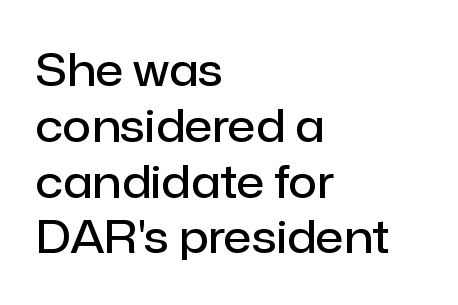
The image shows 45 px semibold sans-serif type, upright; set left-aligned, line spacing 1.24x, normal letter spacing, not underlined; low stroke contrast and a medium x-height.
